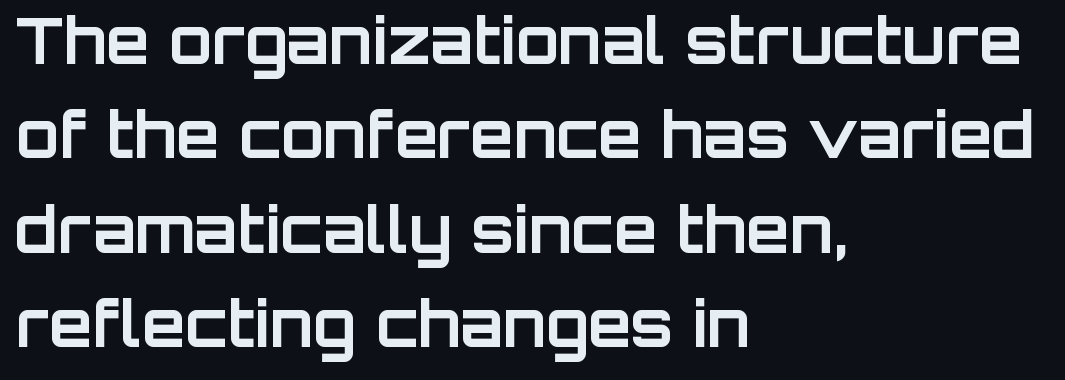
Q: Is the text bold? A: Yes.
Q: Is the text italic (slanted)? A: No, it is upright.
Q: Is the typeface a serif or a sans-serif typeface? A: Sans-serif.
Q: Is the text underlined? A: No.
Q: How is the paragraph aligned? A: Left-aligned.
Q: Is the spacing between letters normal or unusually wide? A: Normal.
Q: Is the spacing between lines tight, normal or loose? A: Normal.
Q: Width (condensed, normal, or wide)? A: Normal.
Q: Stroke contrast? A: Low.
Q: x-height? A: Large.
Q: Monospaced? A: No.
